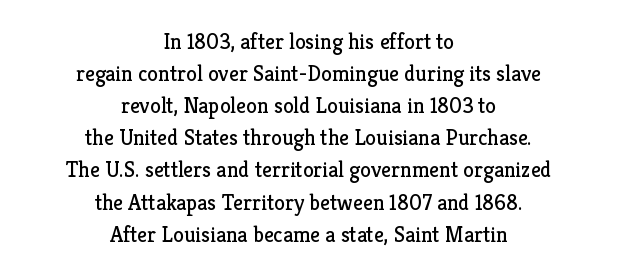
The image shows 22 px text type, upright; set centered, normal line spacing (1.46x), normal letter spacing, not underlined.
